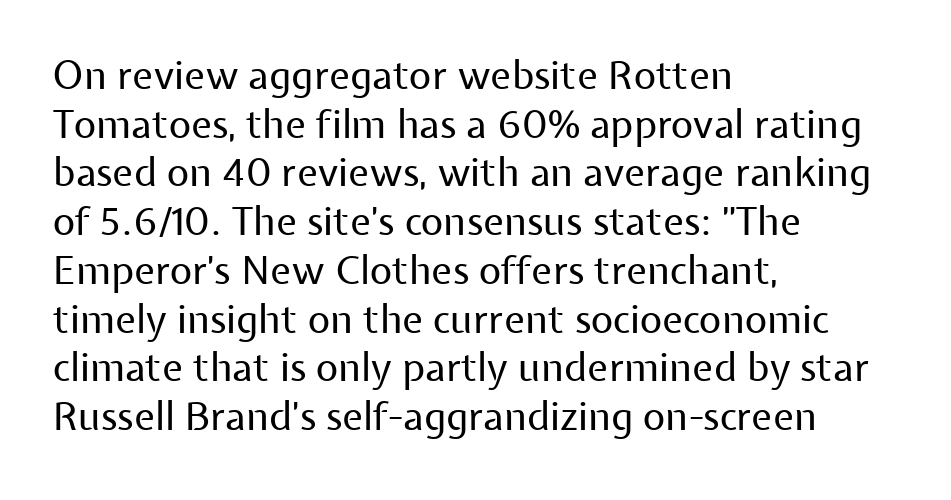
The image shows 39 px regular-weight sans-serif type, upright; set left-aligned, normal line spacing (1.25x), normal letter spacing, not underlined; low stroke contrast and a medium x-height.
